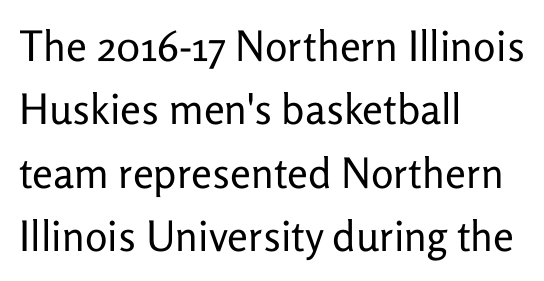
{"serif": "no", "italic": "no", "bold": "no", "weight": "regular", "width": "normal", "stroke_contrast": "low", "x_height": "medium", "monospaced": "no", "underline": "no", "align": "left", "line_spacing": "normal", "line_spacing_ratio": 1.51, "letter_spacing": "normal", "letter_spacing_em": 0.0, "glyph_px": 42}
